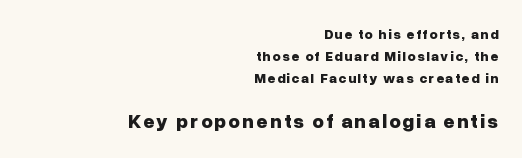
Q: Is the text bold? A: Yes.
Q: Is the text italic (slanted)? A: No, it is upright.
Q: Is the text underlined? A: No.
Q: How is the paragraph aligned? A: Right-aligned.
Q: Is the spacing between lines tight, normal or loose? A: Normal.
Q: Which block of text is set in a larger size, the first (top) or the second (bottom)? A: The second (bottom) one.
